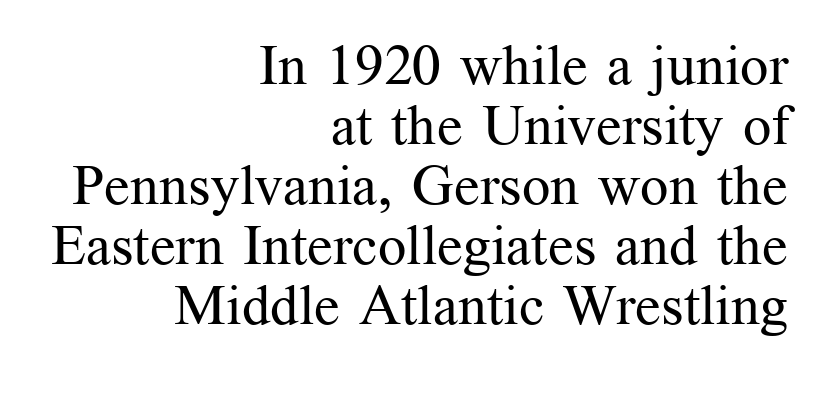
The image shows 56 px regular-weight serif type, upright; set right-aligned, tight line spacing (1.07x), normal letter spacing, not underlined; medium stroke contrast and a medium x-height.
